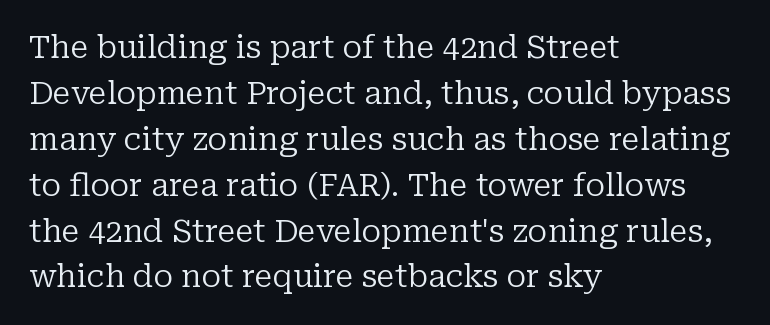
Q: Is the text bold? A: No.
Q: Is the text italic (slanted)? A: No, it is upright.
Q: Is the typeface a serif or a sans-serif typeface? A: Serif.
Q: Is the text underlined? A: No.
Q: How is the paragraph aligned? A: Left-aligned.
Q: Is the spacing between letters normal or unusually wide? A: Normal.
Q: Is the spacing between lines tight, normal or loose? A: Normal.
Q: Width (condensed, normal, or wide)? A: Normal.
Q: Stroke contrast? A: Low.
Q: x-height? A: Medium.
Q: Monospaced? A: No.
